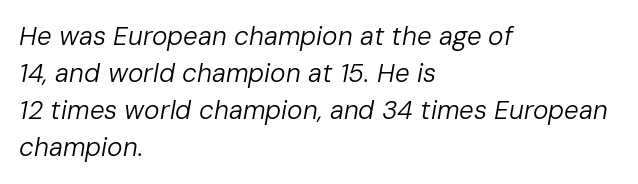
Q: Is the text bold? A: No.
Q: Is the text italic (slanted)? A: Yes, it leans right by about 10 degrees.
Q: Is the text underlined? A: No.
Q: How is the paragraph aligned? A: Left-aligned.
Q: Is the spacing between letters normal or unusually wide? A: Normal.
Q: Is the spacing between lines tight, normal or loose? A: Normal.
